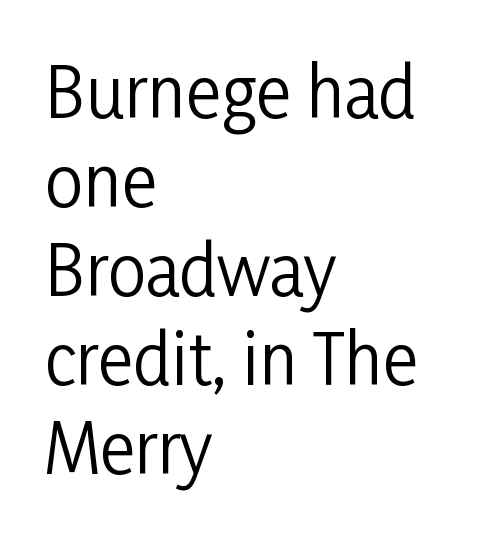
The image shows 68 px regular-weight, condensed sans-serif type, upright; set left-aligned, normal line spacing (1.31x), normal letter spacing, not underlined; low stroke contrast and a medium x-height.
